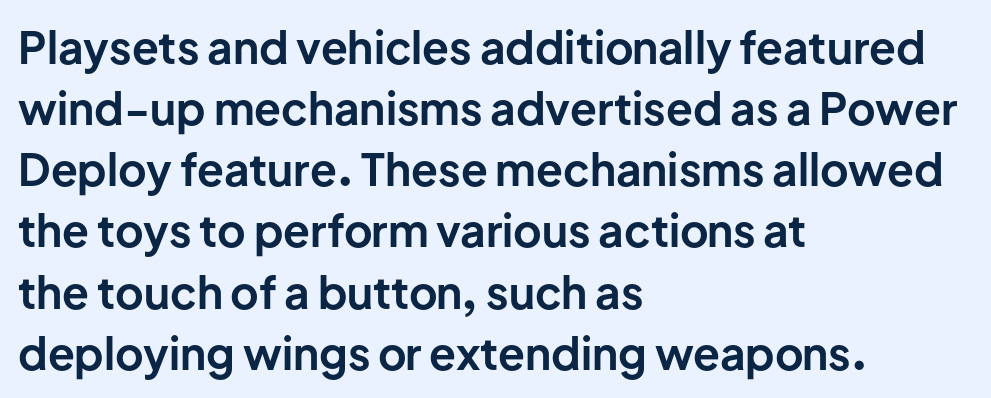
The image shows 44 px bold sans-serif type, upright; set left-aligned, normal line spacing (1.39x), normal letter spacing, not underlined; low stroke contrast and a medium x-height.
